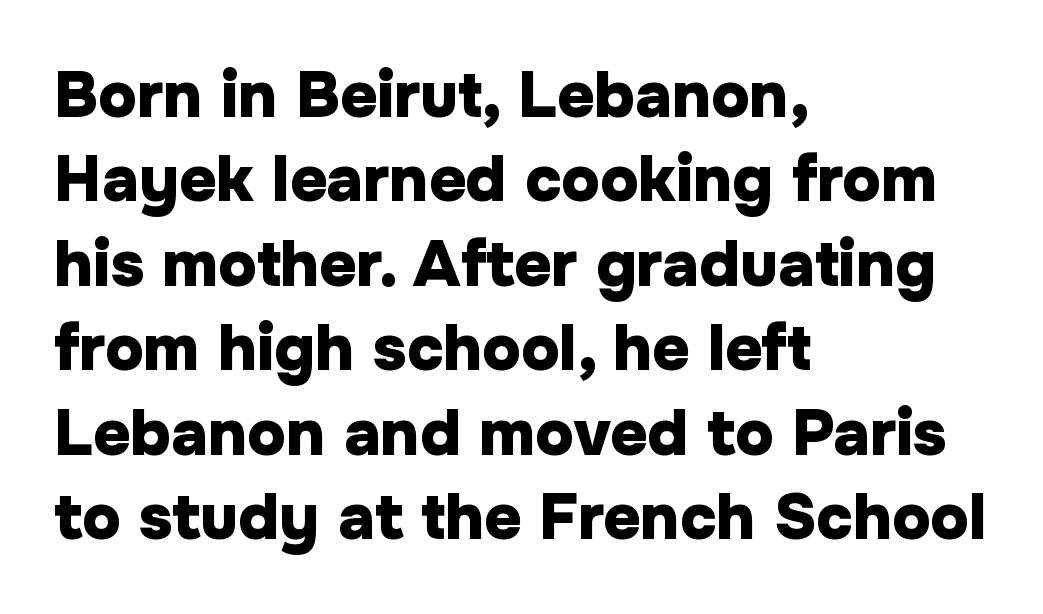
The image shows 64 px heavy sans-serif type, upright; set left-aligned, normal line spacing (1.32x), normal letter spacing, not underlined; low stroke contrast and a medium x-height.
